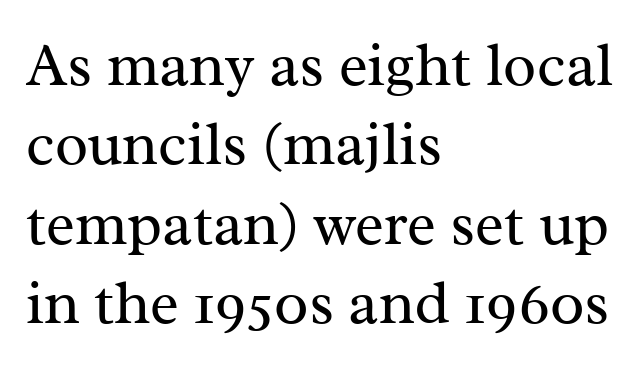
The image shows 61 px regular-weight serif type, upright; set left-aligned, normal line spacing (1.3x), normal letter spacing, not underlined; medium stroke contrast and a medium x-height.
